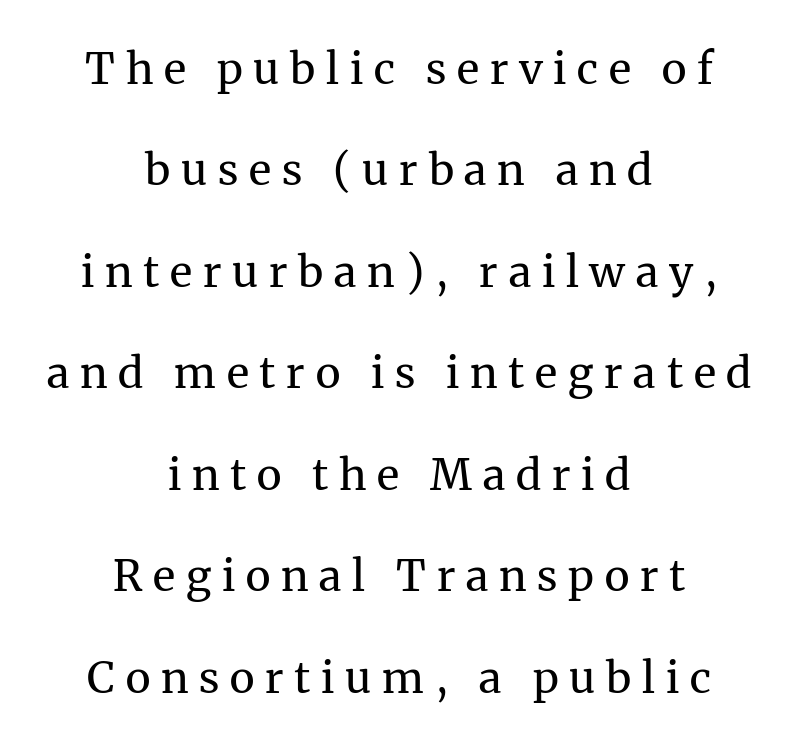
{"serif": "yes", "italic": "no", "bold": "no", "weight": "regular", "width": "normal", "stroke_contrast": "medium", "x_height": "medium", "monospaced": "no", "underline": "no", "align": "center", "line_spacing": "loose", "line_spacing_ratio": 2.36, "letter_spacing": "wide", "letter_spacing_em": 0.25, "glyph_px": 43}
